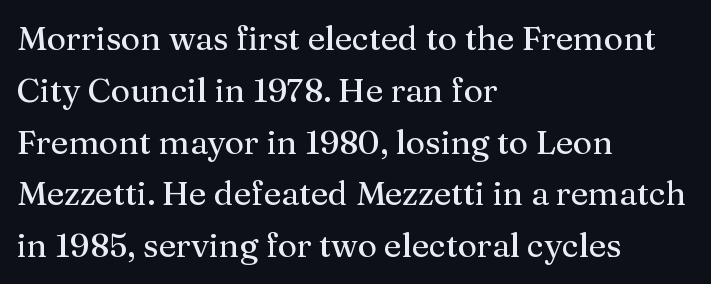
{"serif": "yes", "italic": "no", "width": "normal", "stroke_contrast": "medium", "x_height": "medium", "monospaced": "no", "underline": "no", "align": "left", "line_spacing": "normal", "line_spacing_ratio": 1.57, "letter_spacing": "normal", "letter_spacing_em": 0.0, "glyph_px": 33}
